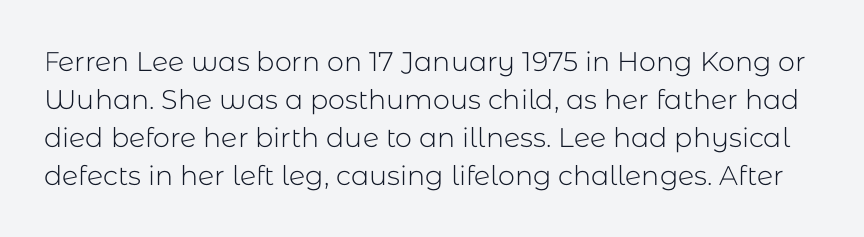
{"italic": "no", "bold": "no", "underline": "no", "line_spacing": "normal", "line_spacing_ratio": 1.41, "letter_spacing": "normal", "letter_spacing_em": 0.0, "glyph_px": 27}
